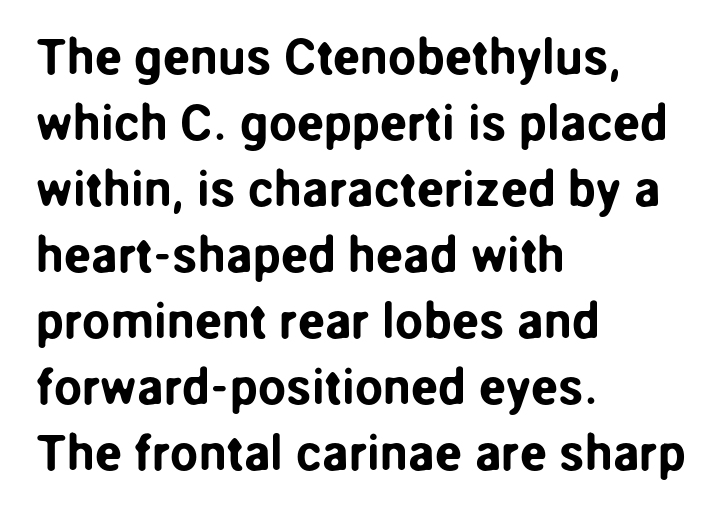
{"serif": "no", "italic": "no", "width": "normal", "stroke_contrast": "low", "x_height": "medium", "monospaced": "no", "underline": "no", "align": "left", "line_spacing": "normal", "line_spacing_ratio": 1.32, "letter_spacing": "normal", "letter_spacing_em": 0.0, "glyph_px": 50}
